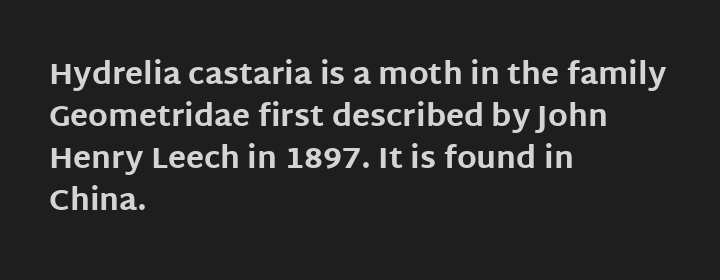
The image shows 30 px bold sans-serif type, upright; set left-aligned, normal line spacing (1.4x), normal letter spacing, not underlined; low stroke contrast and a large x-height.
